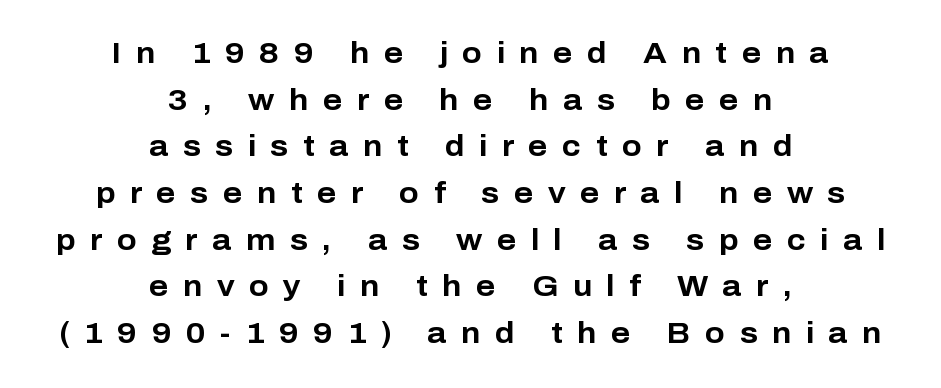
{"serif": "no", "italic": "no", "bold": "yes", "weight": "bold", "width": "normal", "stroke_contrast": "low", "x_height": "medium", "monospaced": "no", "underline": "no", "align": "center", "line_spacing": "normal", "line_spacing_ratio": 1.61, "letter_spacing": "wide", "letter_spacing_em": 0.5, "glyph_px": 29}
